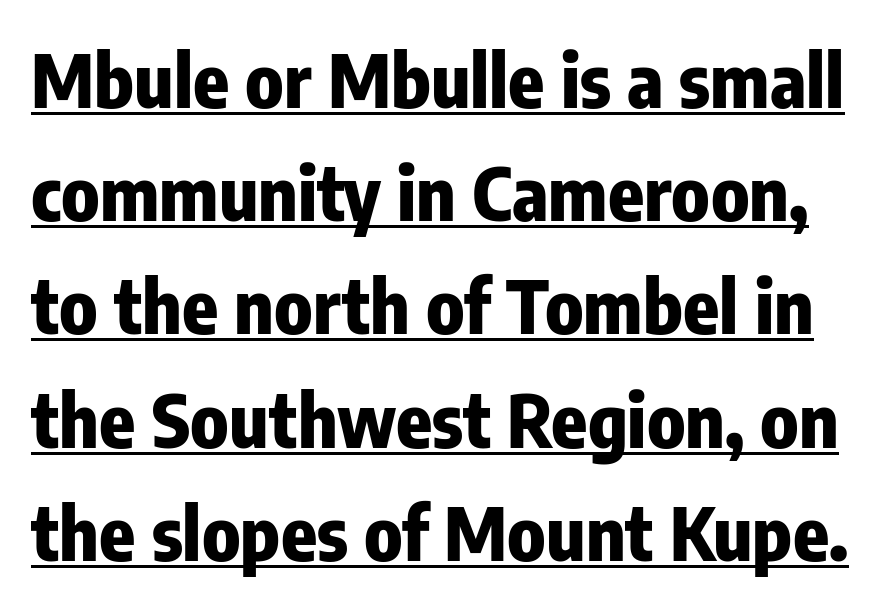
The image shows 74 px heavy, condensed sans-serif type, upright; set normal line spacing (1.53x), normal letter spacing, underlined; low stroke contrast and a medium x-height.
